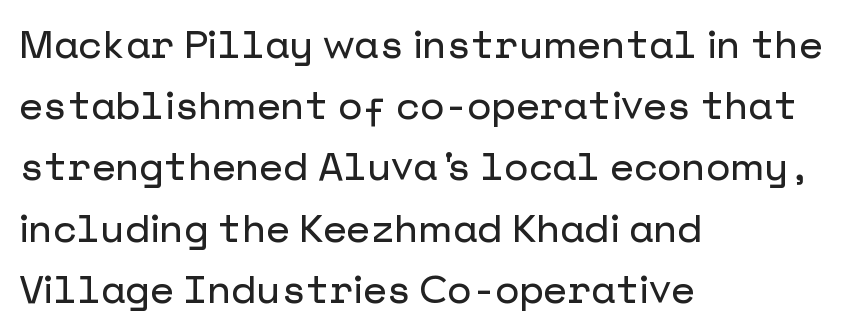
The paragraph shown leans on its left margin. Does the leading feel generous? No, just average. Here the glyphs are tracked normally, forming tight word shapes. Words float on clear page, feet unadorned.
